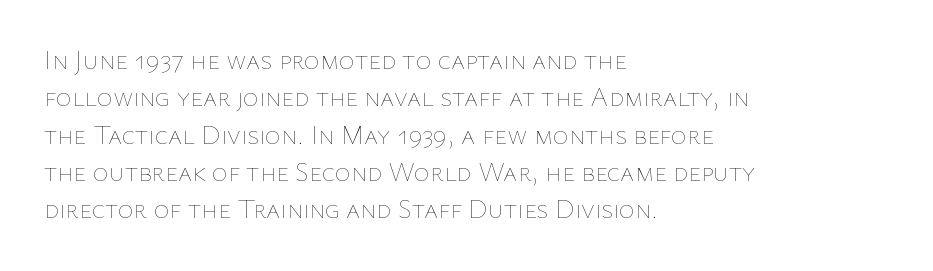
Interline gaps are of average width in this sample. Inter-character spacing is left at the font's built-in metrics. If you drew a line through each stem, it would be perfectly vertical. Words float on clear page, feet unadorned. Each line starts at the same left margin while the right side varies.
